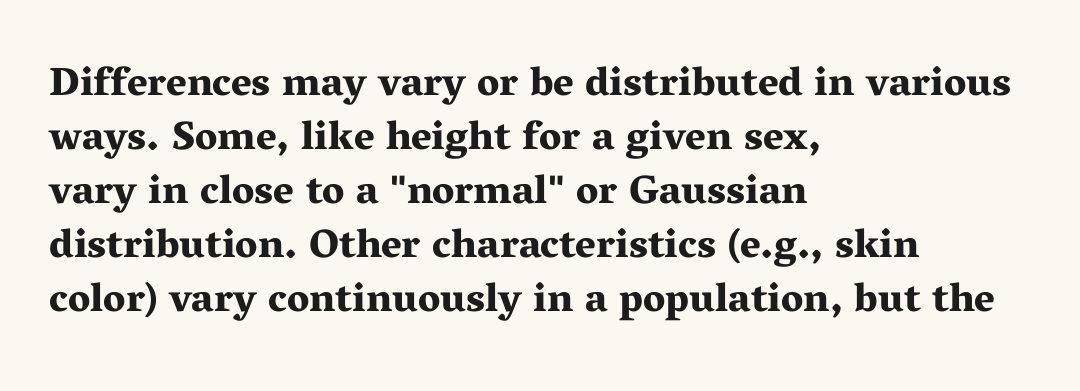
{"serif": "yes", "italic": "no", "bold": "yes", "weight": "bold", "width": "wide", "stroke_contrast": "medium", "x_height": "medium", "monospaced": "no", "underline": "no", "align": "left", "line_spacing": "normal", "line_spacing_ratio": 1.35, "letter_spacing": "normal", "letter_spacing_em": 0.0, "glyph_px": 40}
